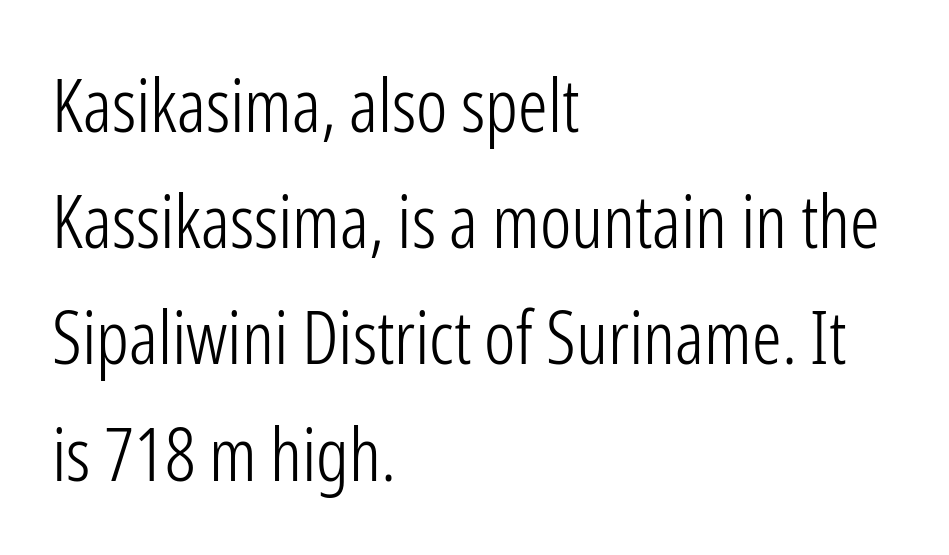
Reading down the column, the eye jumps a familiar distance to each next line. Look at the bottom of the vertical strokes: they stop flat, with no serifs. The face used here is proportionally spaced, like ordinary book or web type. If you drew a ruler down the left edge, every line would touch it. Just letters on the line, the space beneath them empty.
